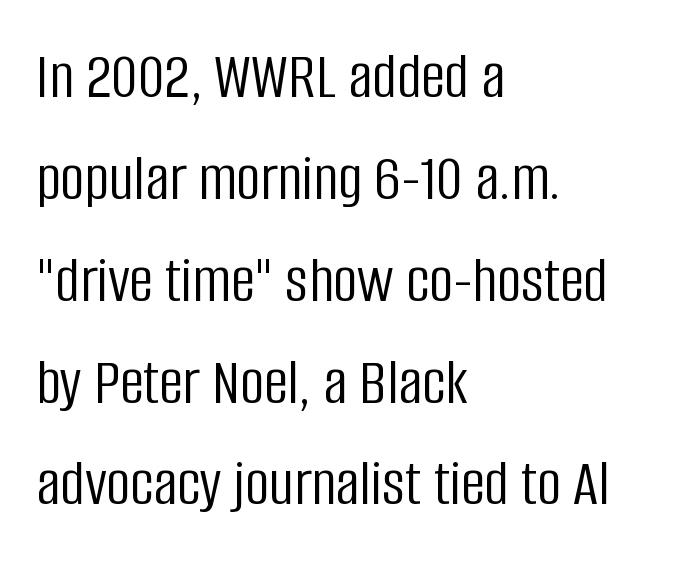
Q: Is the text bold? A: No.
Q: Is the text italic (slanted)? A: No, it is upright.
Q: Is the typeface a serif or a sans-serif typeface? A: Sans-serif.
Q: Is the text underlined? A: No.
Q: How is the paragraph aligned? A: Left-aligned.
Q: Is the spacing between letters normal or unusually wide? A: Normal.
Q: Is the spacing between lines tight, normal or loose? A: Normal.
Q: Width (condensed, normal, or wide)? A: Condensed.
Q: Stroke contrast? A: Low.
Q: x-height? A: Large.
Q: Monospaced? A: No.
